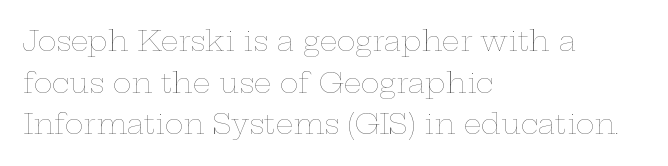
Q: Is the text bold? A: No.
Q: Is the text italic (slanted)? A: No, it is upright.
Q: Is the text underlined? A: No.
Q: How is the paragraph aligned? A: Left-aligned.
Q: Is the spacing between letters normal or unusually wide? A: Normal.
Q: Is the spacing between lines tight, normal or loose? A: Normal.
Q: Width (condensed, normal, or wide)? A: Wide.
Q: Stroke contrast? A: Low.
Q: x-height? A: Medium.
Q: Monospaced? A: No.
